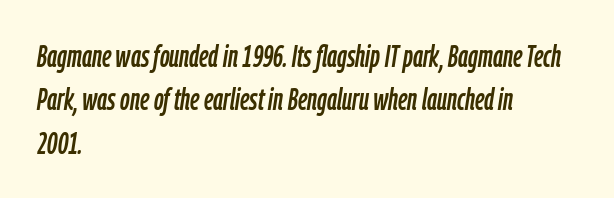
Q: Is the text italic (slanted)? A: Yes, it leans right by about 9 degrees.
Q: Is the text underlined? A: No.
Q: How is the paragraph aligned? A: Left-aligned.
Q: Is the spacing between letters normal or unusually wide? A: Normal.
Q: Is the spacing between lines tight, normal or loose? A: Normal.
Q: Width (condensed, normal, or wide)? A: Condensed.
Q: Stroke contrast? A: Low.
Q: x-height? A: Medium.
Q: Monospaced? A: No.
